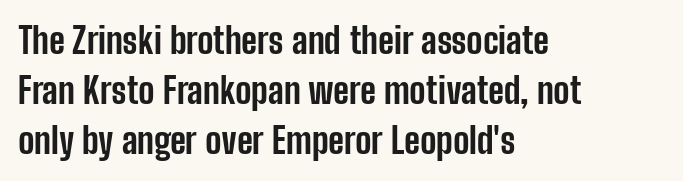
Q: Is the text bold? A: Yes.
Q: Is the text italic (slanted)? A: No, it is upright.
Q: Is the typeface a serif or a sans-serif typeface? A: Sans-serif.
Q: Is the text underlined? A: No.
Q: How is the paragraph aligned? A: Left-aligned.
Q: Is the spacing between letters normal or unusually wide? A: Normal.
Q: Is the spacing between lines tight, normal or loose? A: Normal.
Q: Width (condensed, normal, or wide)? A: Condensed.
Q: Stroke contrast? A: Low.
Q: x-height? A: Medium.
Q: Monospaced? A: No.
